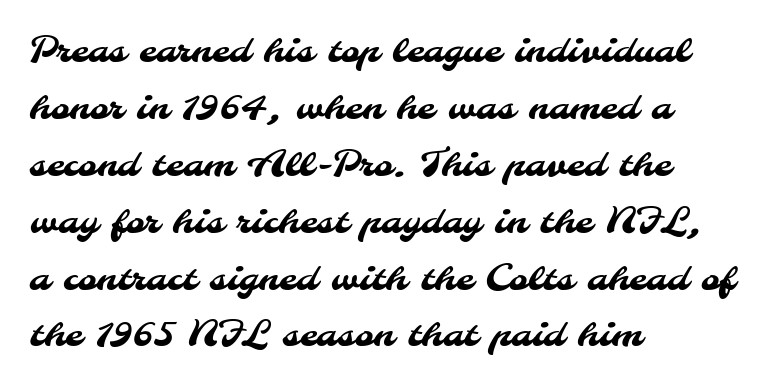
{"serif": "no", "width": "normal", "stroke_contrast": "medium", "x_height": "small", "monospaced": "no", "underline": "no", "align": "left", "line_spacing": "normal", "line_spacing_ratio": 1.58, "letter_spacing": "normal", "letter_spacing_em": 0.0, "glyph_px": 36}
